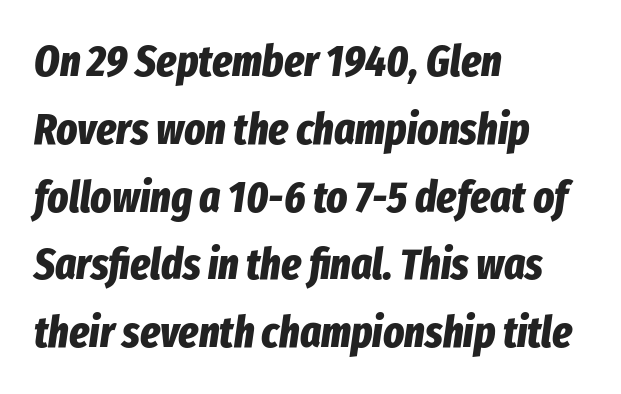
{"italic": "yes", "lean": "right", "slant_degrees": 8, "bold": "yes", "weight": "bold", "width": "condensed", "stroke_contrast": "low", "x_height": "medium", "monospaced": "no", "underline": "no", "align": "left", "line_spacing": "normal", "line_spacing_ratio": 1.54, "letter_spacing": "normal", "letter_spacing_em": 0.0, "glyph_px": 44}
